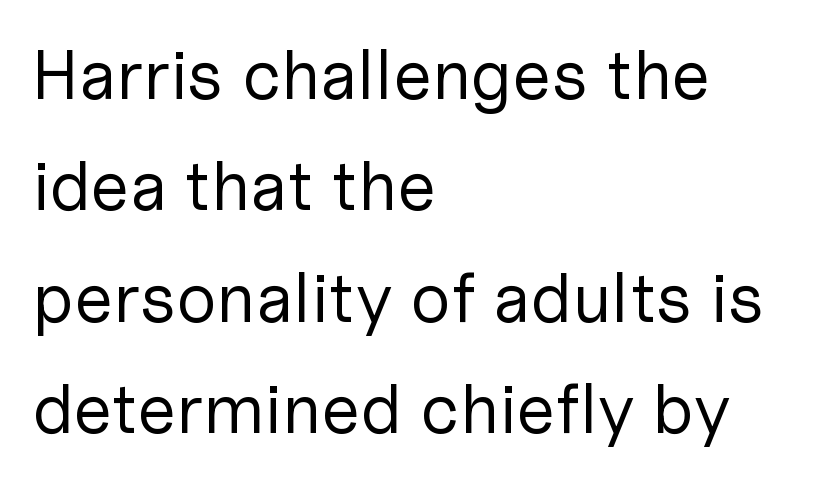
The image shows 70 px regular-weight sans-serif type, upright; set left-aligned, normal line spacing (1.59x), normal letter spacing, not underlined; low stroke contrast and a medium x-height.
